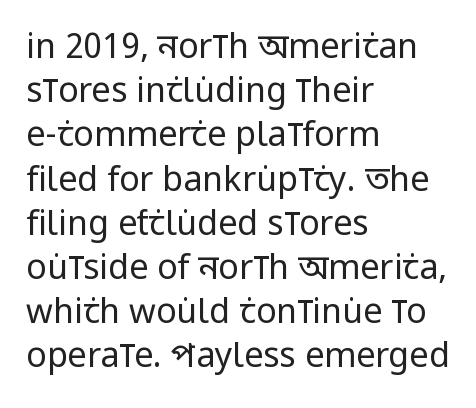
The image shows 34 px regular-weight, condensed sans-serif type, upright; set left-aligned, normal line spacing (1.3x), normal letter spacing, not underlined; low stroke contrast and a large x-height.
